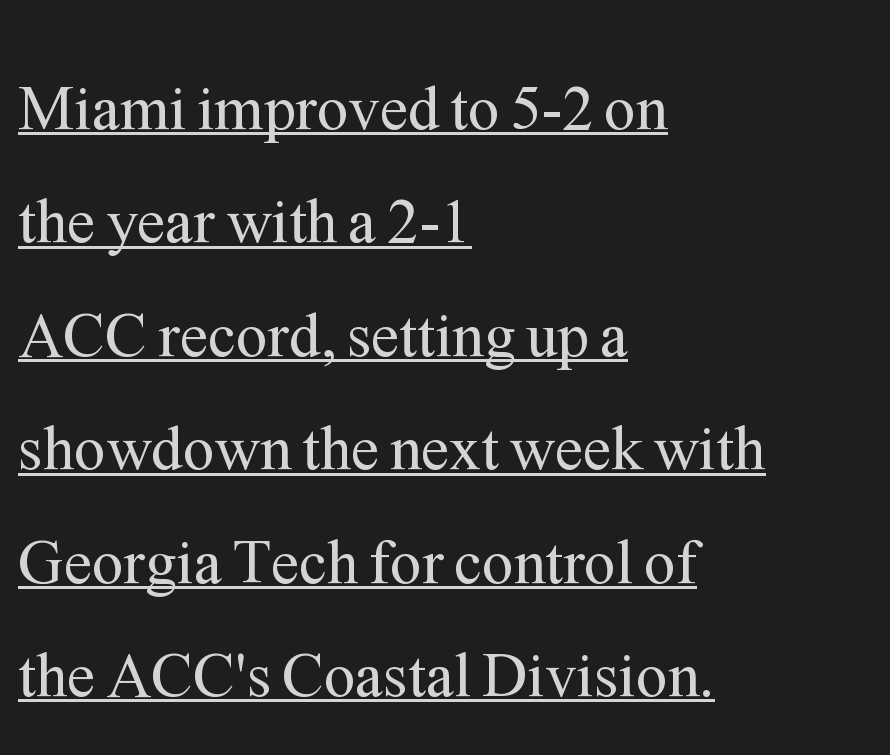
Q: Is the text bold? A: No.
Q: Is the text italic (slanted)? A: No, it is upright.
Q: Is the typeface a serif or a sans-serif typeface? A: Serif.
Q: Is the text underlined? A: Yes.
Q: How is the paragraph aligned? A: Left-aligned.
Q: Is the spacing between letters normal or unusually wide? A: Normal.
Q: Width (condensed, normal, or wide)? A: Normal.
Q: Stroke contrast? A: Medium.
Q: x-height? A: Medium.
Q: Monospaced? A: No.
